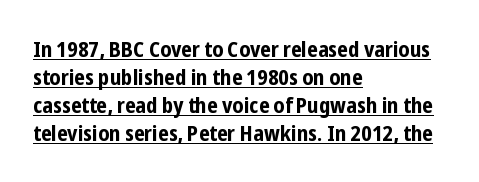
{"italic": "no", "bold": "yes", "underline": "yes", "align": "left", "line_spacing": "normal", "line_spacing_ratio": 1.28, "letter_spacing": "normal", "letter_spacing_em": 0.0, "glyph_px": 22}
